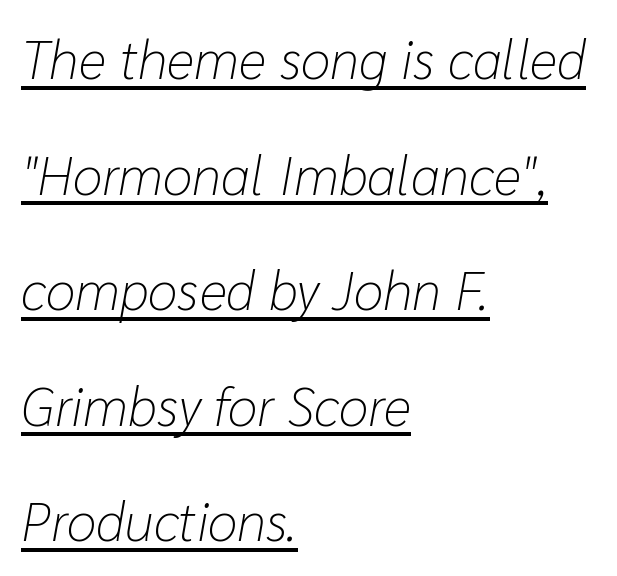
{"italic": "yes", "lean": "right", "slant_degrees": 10, "bold": "no", "weight": "light", "width": "normal", "stroke_contrast": "low", "x_height": "medium", "monospaced": "no", "underline": "yes", "align": "left", "line_spacing": "loose", "line_spacing_ratio": 2.14, "letter_spacing": "normal", "letter_spacing_em": 0.0, "glyph_px": 54}
